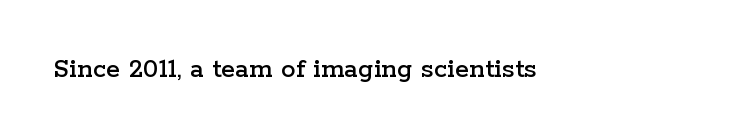
Q: Is the text italic (slanted)? A: No, it is upright.
Q: Is the typeface a serif or a sans-serif typeface? A: Serif.
Q: Is the text underlined? A: No.
Q: Is the spacing between letters normal or unusually wide? A: Normal.
Q: Width (condensed, normal, or wide)? A: Wide.
Q: Stroke contrast? A: Low.
Q: x-height? A: Medium.
Q: Monospaced? A: No.
